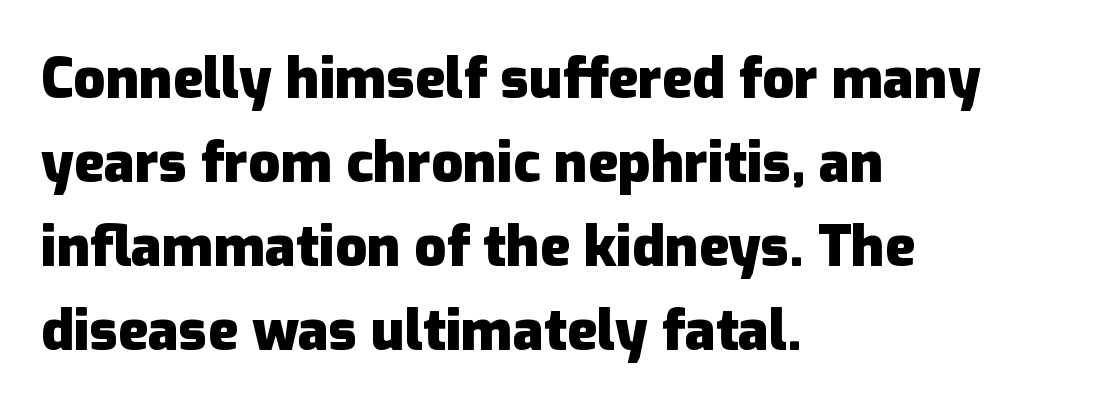
{"serif": "no", "italic": "no", "bold": "yes", "weight": "heavy", "width": "normal", "stroke_contrast": "low", "x_height": "medium", "monospaced": "no", "underline": "no", "align": "left", "line_spacing": "normal", "line_spacing_ratio": 1.5, "letter_spacing": "normal", "letter_spacing_em": 0.0, "glyph_px": 56}
